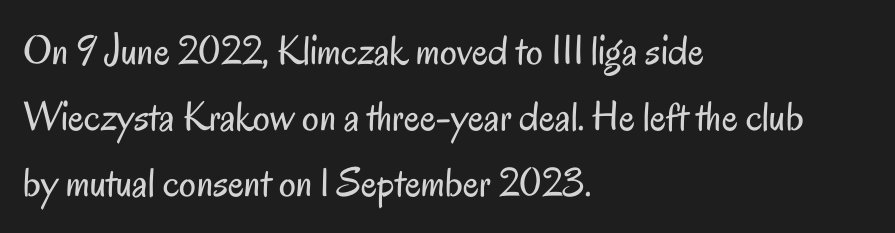
The image shows 42 px regular-weight, condensed sans-serif type, upright; set left-aligned, normal line spacing (1.57x), normal letter spacing, not underlined; low stroke contrast and a small x-height.
